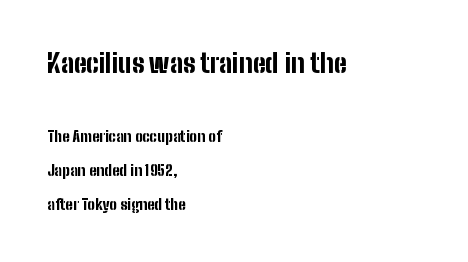
Q: Is the text bold? A: Yes.
Q: Is the text italic (slanted)? A: No, it is upright.
Q: Is the text underlined? A: No.
Q: How is the paragraph aligned? A: Left-aligned.
Q: Is the spacing between letters normal or unusually wide? A: Normal.
Q: Is the spacing between lines tight, normal or loose? A: Loose.
Q: Which block of text is set in a larger size, the first (top) or the second (bottom)? A: The first (top) one.
